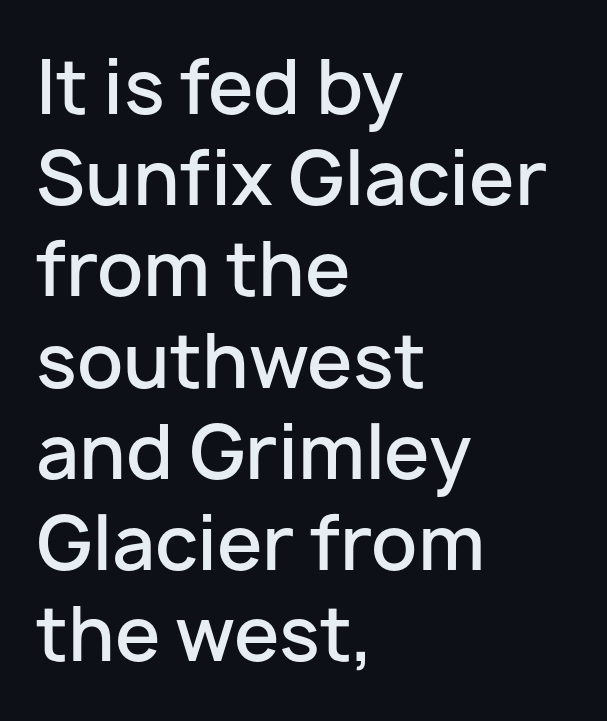
Each row of text sits above clean, open space. Is this a fixed-width face? No — the glyphs have proportional, varying widths. You can tell from the bare stems that sans-serif type was used. Short and long lines alike share a common starting point at left.
